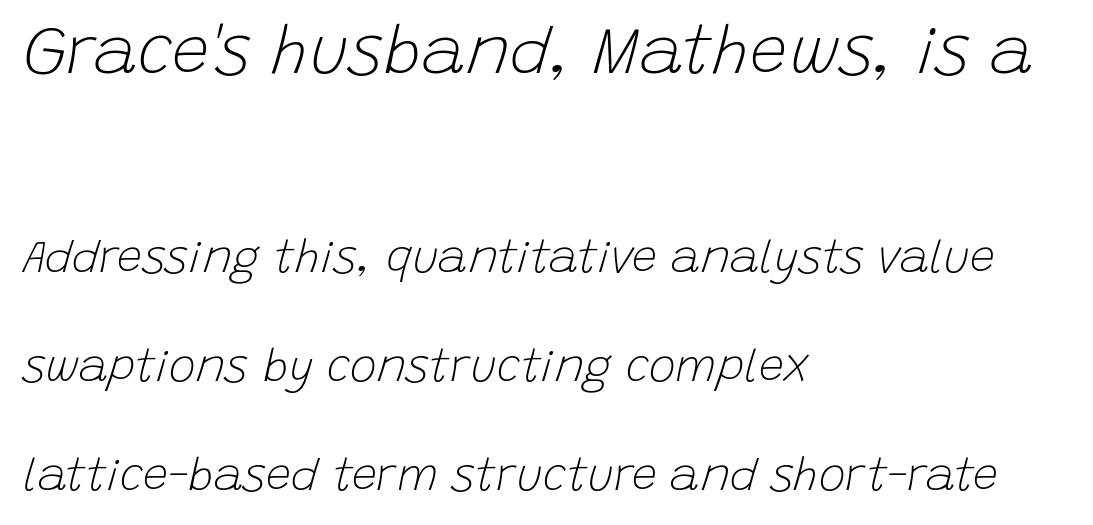
{"italic": "yes", "lean": "right", "slant_degrees": 15, "bold": "no", "weight": "light", "width": "normal", "stroke_contrast": "low", "x_height": "large", "monospaced": "no", "underline": "no", "align": "left", "line_spacing": "loose", "line_spacing_ratio": 2.42, "letter_spacing": "normal", "letter_spacing_em": 0.0, "larger_block": "first", "size_ratio": 1.49, "glyph_px": 67}
